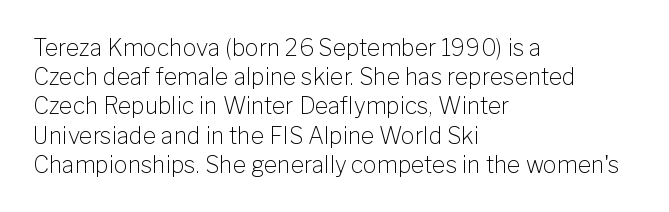
{"italic": "no", "bold": "no", "underline": "no", "align": "left", "line_spacing": "normal", "line_spacing_ratio": 1.27, "letter_spacing": "normal", "letter_spacing_em": 0.0, "glyph_px": 23}
